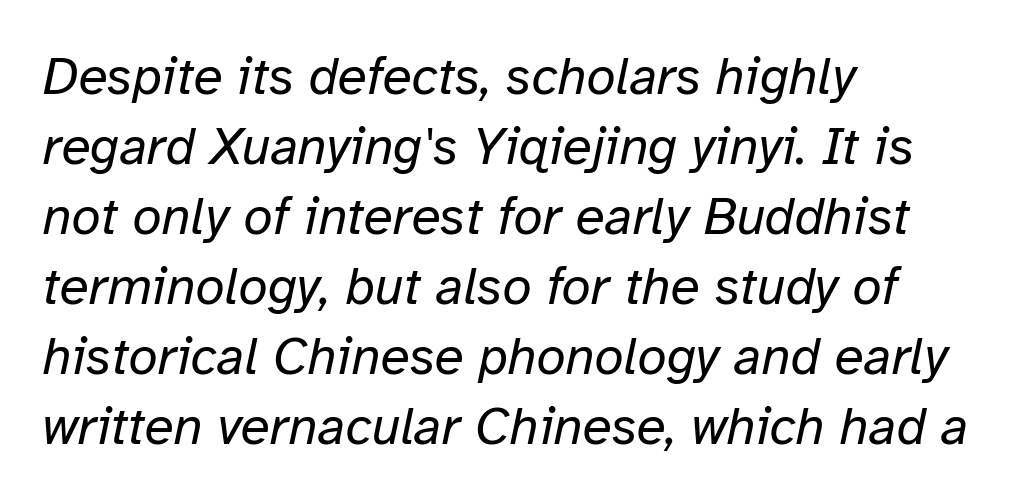
Q: Is the text bold? A: No.
Q: Is the text italic (slanted)? A: Yes, it leans right by about 12 degrees.
Q: Is the text underlined? A: No.
Q: How is the paragraph aligned? A: Left-aligned.
Q: Is the spacing between letters normal or unusually wide? A: Normal.
Q: Is the spacing between lines tight, normal or loose? A: Normal.
Q: Width (condensed, normal, or wide)? A: Normal.
Q: Stroke contrast? A: Low.
Q: x-height? A: Medium.
Q: Monospaced? A: No.
